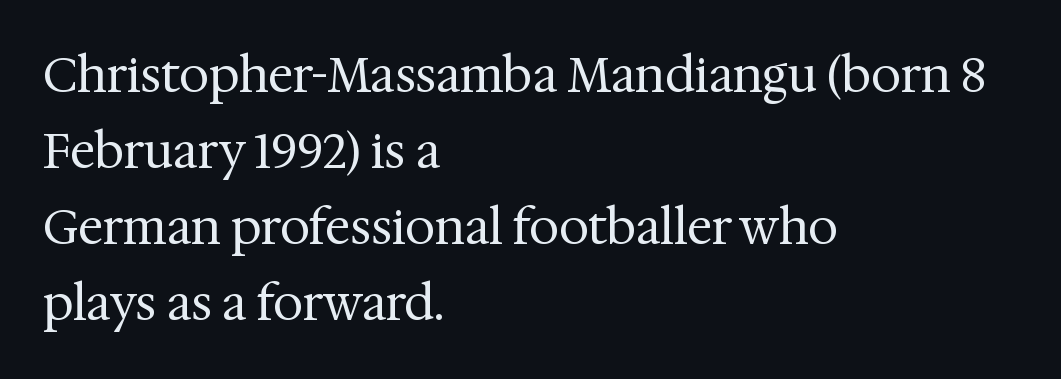
{"serif": "yes", "italic": "no", "bold": "no", "weight": "regular", "width": "normal", "stroke_contrast": "medium", "x_height": "medium", "monospaced": "no", "underline": "no", "align": "left", "line_spacing": "normal", "line_spacing_ratio": 1.58, "letter_spacing": "normal", "letter_spacing_em": 0.0, "glyph_px": 48}
